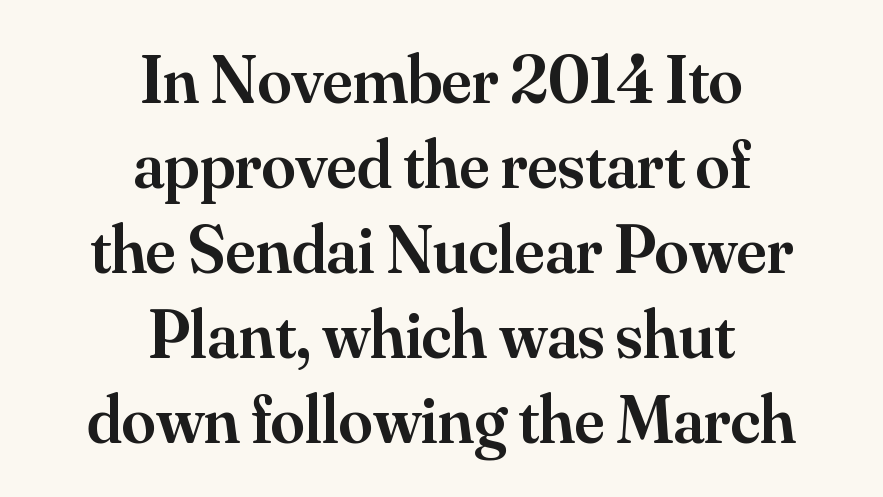
Q: Is the text bold? A: Semi-bold.
Q: Is the text italic (slanted)? A: No, it is upright.
Q: Is the typeface a serif or a sans-serif typeface? A: Serif.
Q: Is the text underlined? A: No.
Q: How is the paragraph aligned? A: Centered.
Q: Is the spacing between letters normal or unusually wide? A: Normal.
Q: Is the spacing between lines tight, normal or loose? A: Normal.
Q: Width (condensed, normal, or wide)? A: Normal.
Q: Stroke contrast? A: Medium.
Q: x-height? A: Small.
Q: Monospaced? A: No.
